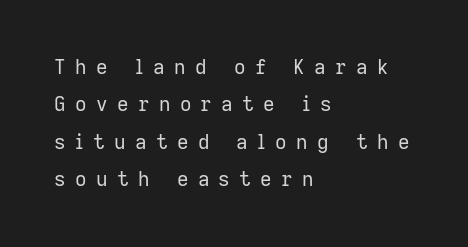
Q: Is the text bold? A: No.
Q: Is the text italic (slanted)? A: No, it is upright.
Q: Is the text underlined? A: No.
Q: How is the paragraph aligned? A: Left-aligned.
Q: Is the spacing between letters normal or unusually wide? A: Unusually wide.
